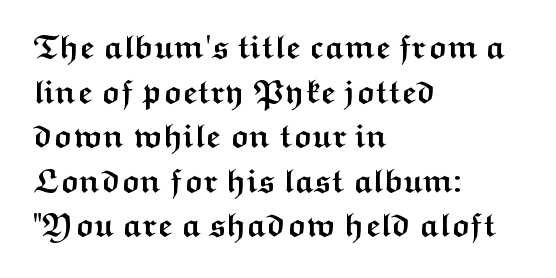
The image shows 33 px semibold, wide sans-serif type, upright; set left-aligned, normal line spacing (1.35x), normal letter spacing, not underlined; medium stroke contrast and a medium x-height.
